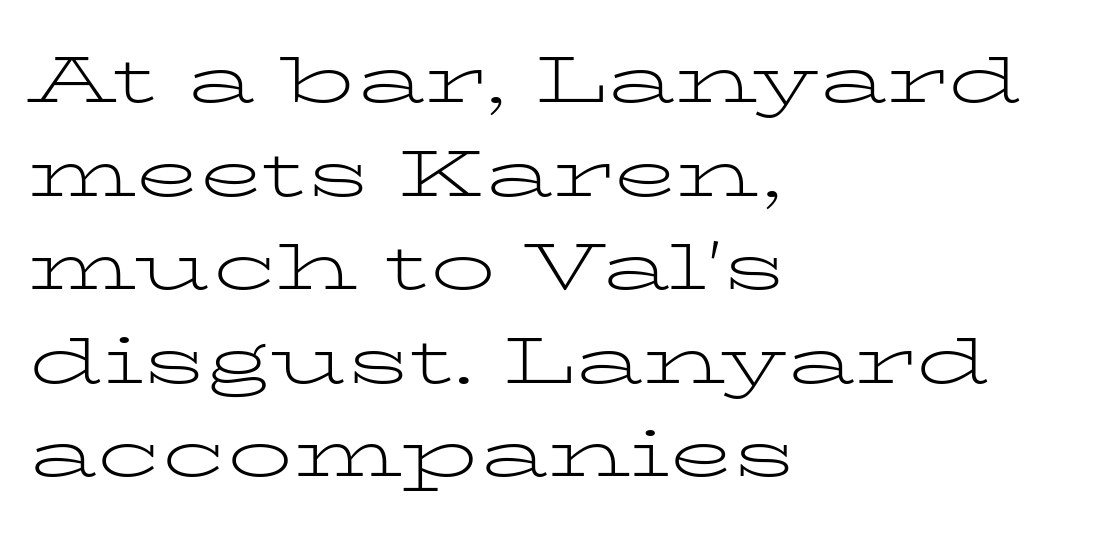
Varying glyph widths throughout — classic text-font behaviour. The text was rendered using a seriffed face with decorative stroke endings. A bare baseline throughout the passage. This is roman type, the default non-slanted kind. Compared with typical paragraphs, the rows here are spaced about the same.
